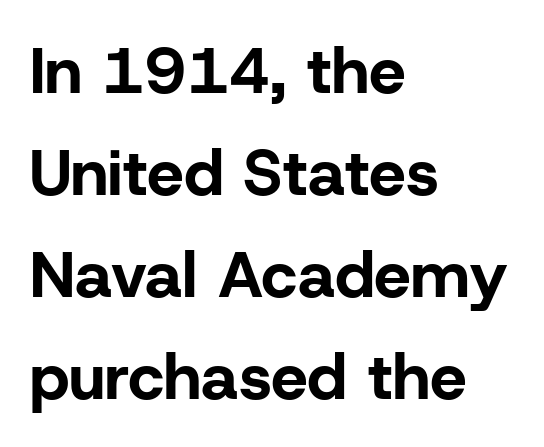
The strokes are fattened all the way to bold. Every row of glyphs begins at an identical x-position on the left. Ascenders rise straight up at ninety degrees. The characters display no serif detailing; their extremities are plain. Has an underline been added? It has not. The rows are spaced the way most documents space them.
